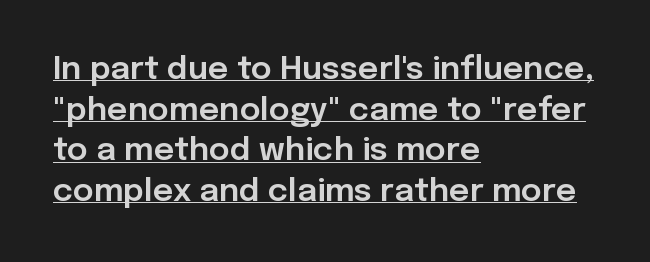
{"serif": "no", "italic": "no", "width": "normal", "stroke_contrast": "low", "x_height": "medium", "monospaced": "no", "underline": "yes", "align": "left", "line_spacing": "normal", "line_spacing_ratio": 1.27, "letter_spacing": "normal", "letter_spacing_em": 0.0, "glyph_px": 32}
